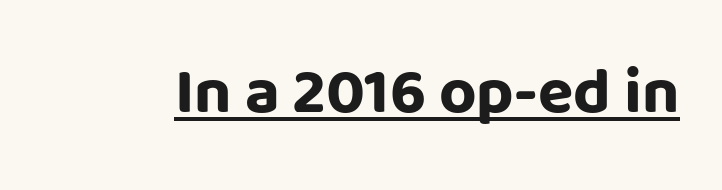
Q: Is the text bold? A: Yes.
Q: Is the text italic (slanted)? A: No, it is upright.
Q: Is the typeface a serif or a sans-serif typeface? A: Sans-serif.
Q: Is the text underlined? A: Yes.
Q: Is the spacing between letters normal or unusually wide? A: Normal.
Q: Width (condensed, normal, or wide)? A: Normal.
Q: Stroke contrast? A: Low.
Q: x-height? A: Large.
Q: Monospaced? A: No.
